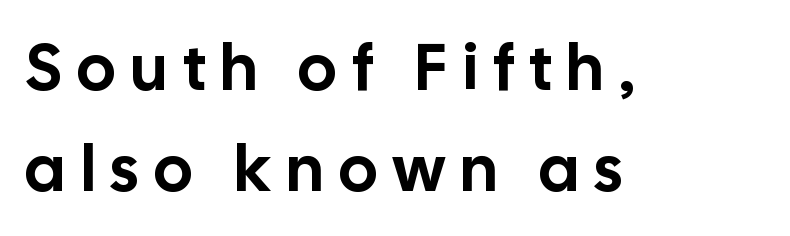
Check the space under the baseline: it is left empty. The characters display no serif detailing; their extremities are plain. The passage is arranged the way most books set body copy — flush left. Spacing verdict: proportional, widths tailored to each character.
